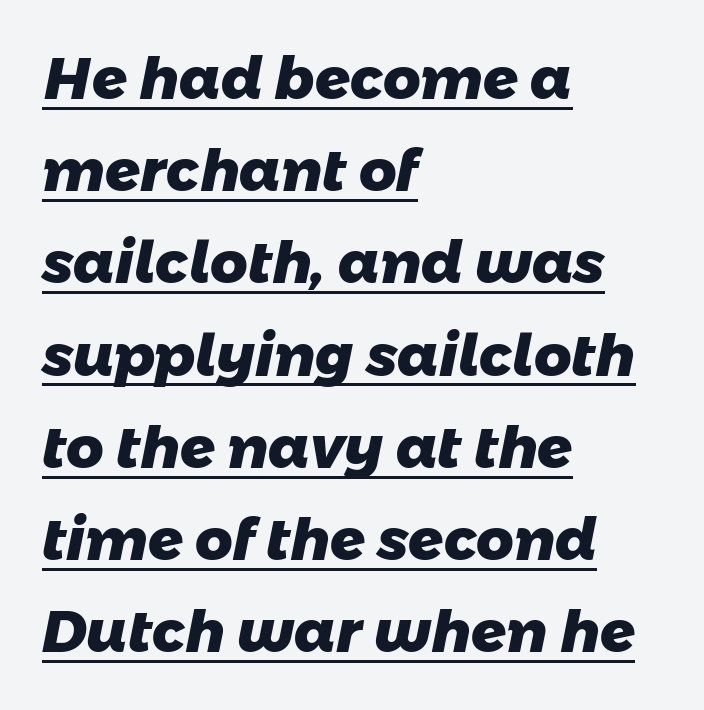
Q: Is the text bold? A: Yes.
Q: Is the typeface a serif or a sans-serif typeface? A: Sans-serif.
Q: Is the text underlined? A: Yes.
Q: How is the paragraph aligned? A: Left-aligned.
Q: Is the spacing between letters normal or unusually wide? A: Normal.
Q: Is the spacing between lines tight, normal or loose? A: Normal.
Q: Width (condensed, normal, or wide)? A: Normal.
Q: Stroke contrast? A: Low.
Q: x-height? A: Medium.
Q: Monospaced? A: No.
